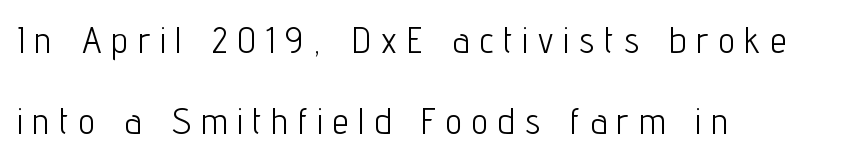
Q: Is the text bold? A: No.
Q: Is the text italic (slanted)? A: No, it is upright.
Q: Is the typeface a serif or a sans-serif typeface? A: Sans-serif.
Q: Is the text underlined? A: No.
Q: How is the paragraph aligned? A: Left-aligned.
Q: Is the spacing between letters normal or unusually wide? A: Unusually wide.
Q: Is the spacing between lines tight, normal or loose? A: Loose.
Q: Width (condensed, normal, or wide)? A: Condensed.
Q: Stroke contrast? A: Low.
Q: x-height? A: Medium.
Q: Monospaced? A: No.
